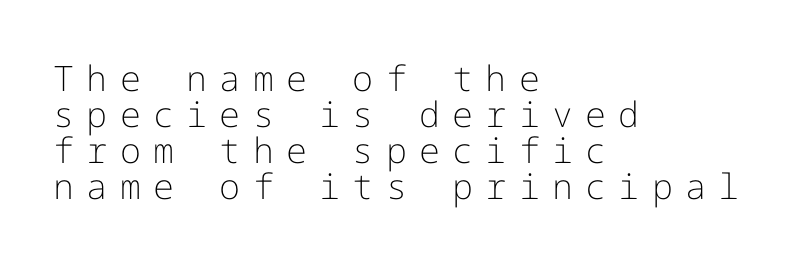
{"serif": "no", "italic": "no", "bold": "no", "weight": "light", "width": "normal", "stroke_contrast": "low", "x_height": "medium", "underline": "no", "align": "left", "line_spacing": "tight", "line_spacing_ratio": 1.03, "letter_spacing": "wide", "letter_spacing_em": 0.35, "glyph_px": 35}
